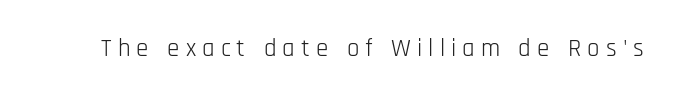
The characters are drawn with everyday or finer stroke widths. No word sits above an underline. Is there any slant? The stems are plumb. The type is letterspaced generously, with wide tracking.
